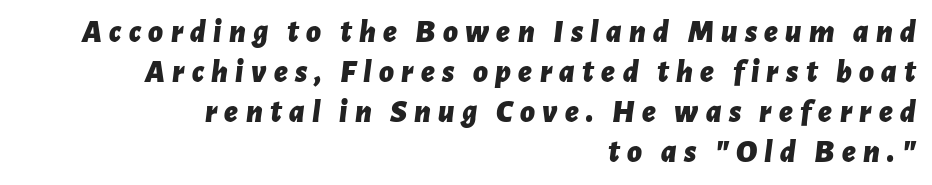
Type without underlining. Quick note: italic. Regular leading. There is plenty of visible air inserted between adjacent glyphs. The face used here is proportionally spaced, like ordinary book or web type.
